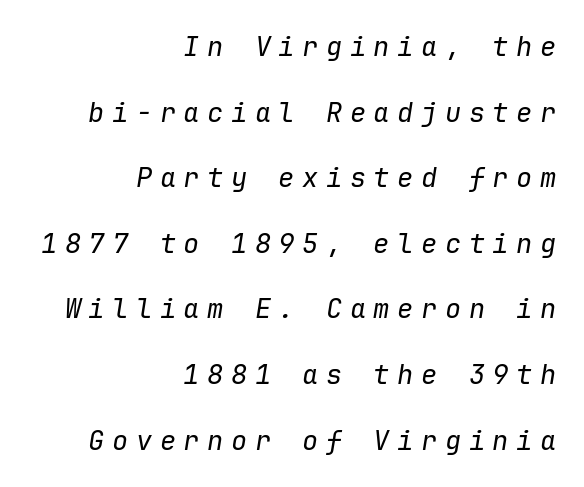
{"italic": "yes", "lean": "right", "slant_degrees": 9, "bold": "no", "underline": "no", "align": "right", "line_spacing": "loose", "line_spacing_ratio": 2.43, "letter_spacing": "wide", "letter_spacing_em": 0.28, "glyph_px": 27}
